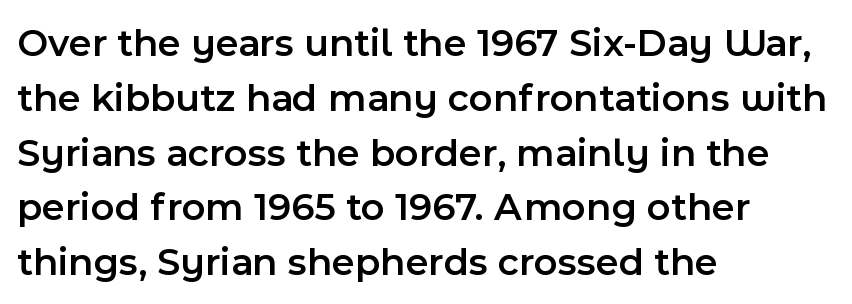
Q: Is the text bold? A: Semi-bold.
Q: Is the text italic (slanted)? A: No, it is upright.
Q: Is the typeface a serif or a sans-serif typeface? A: Sans-serif.
Q: Is the text underlined? A: No.
Q: How is the paragraph aligned? A: Left-aligned.
Q: Is the spacing between letters normal or unusually wide? A: Normal.
Q: Is the spacing between lines tight, normal or loose? A: Normal.
Q: Width (condensed, normal, or wide)? A: Normal.
Q: x-height? A: Medium.
Q: Monospaced? A: No.
